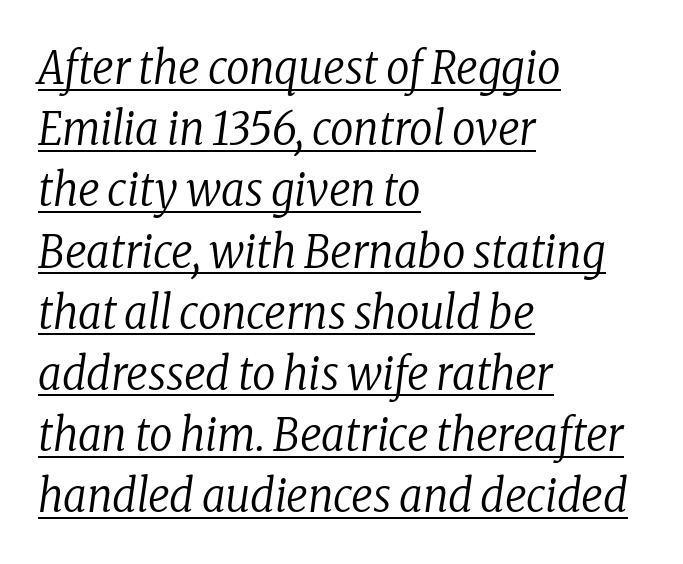
{"serif": "yes", "italic": "yes", "lean": "right", "slant_degrees": 8, "bold": "no", "weight": "regular", "width": "condensed", "stroke_contrast": "low", "x_height": "medium", "monospaced": "no", "underline": "yes", "align": "left", "line_spacing": "normal", "line_spacing_ratio": 1.33, "letter_spacing": "normal", "letter_spacing_em": 0.0, "glyph_px": 46}
